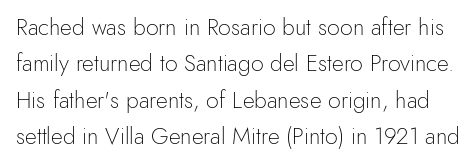
{"italic": "no", "bold": "no", "underline": "no", "line_spacing": "normal", "line_spacing_ratio": 1.58, "letter_spacing": "normal", "letter_spacing_em": 0.0, "glyph_px": 23}
